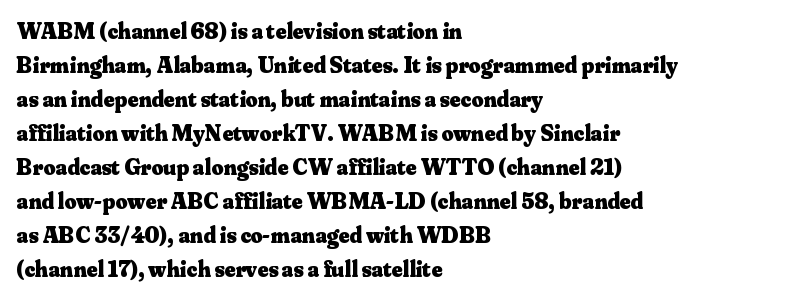
The strip under each line holds only bare page. How are the letters spaced? Ordinarily, with no added tracking. Line spacing here is normal. This rendering uses left alignment, leaving the right contour irregular. When letters stand straight like this, we call the style roman or upright. The rendering uses a bold face; every stroke is thick and dark.
